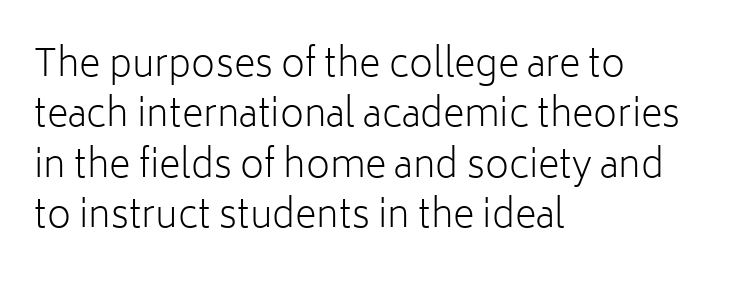
The passage shown stacks its lines at a standard gap. A typesetter would call this proportional, since set widths differ per character. Unmarked baselines from the first word to the last. Style check: upright. Nope, no serifs anywhere on these letters.
